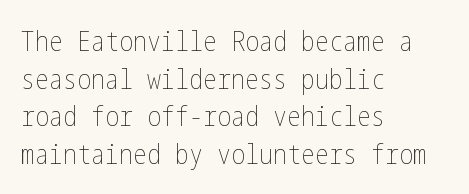
The image shows 28 px thin, condensed type, upright; set left-aligned, normal line spacing (1.34x), normal letter spacing, not underlined; low stroke contrast and a medium x-height.
